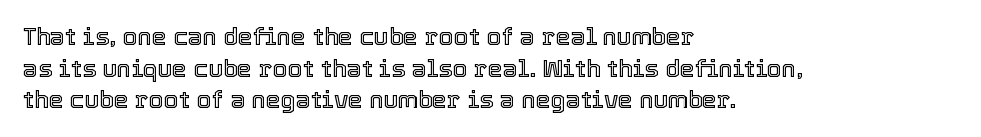
Q: Is the text italic (slanted)? A: No, it is upright.
Q: Is the text underlined? A: No.
Q: How is the paragraph aligned? A: Left-aligned.
Q: Is the spacing between letters normal or unusually wide? A: Normal.
Q: Is the spacing between lines tight, normal or loose? A: Normal.
